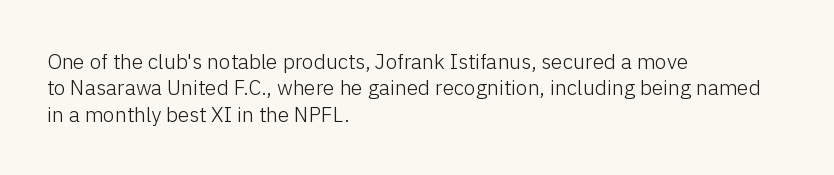
{"italic": "no", "bold": "no", "underline": "no", "align": "left", "line_spacing": "normal", "line_spacing_ratio": 1.26, "letter_spacing": "normal", "letter_spacing_em": 0.0, "glyph_px": 21}
